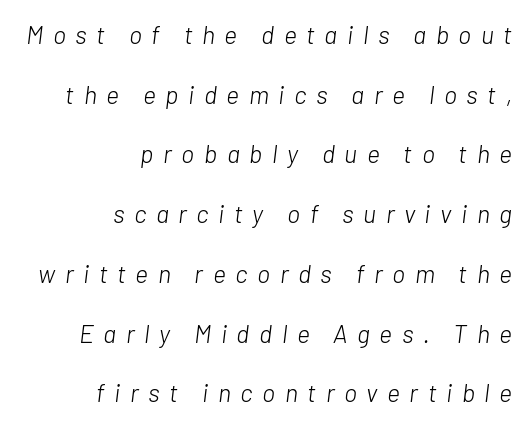
{"italic": "yes", "lean": "right", "slant_degrees": 7, "bold": "no", "underline": "no", "align": "right", "line_spacing": "loose", "line_spacing_ratio": 2.39, "letter_spacing": "wide", "letter_spacing_em": 0.38, "glyph_px": 25}
